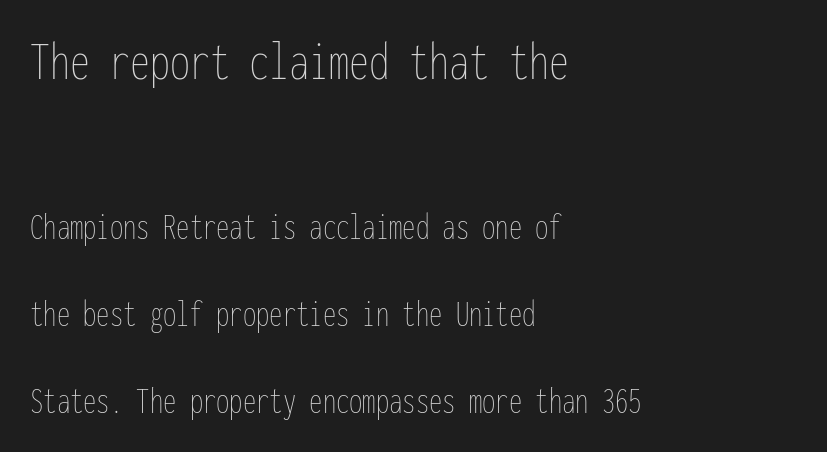
The strokes carry an ordinary text weight at most. Does the lettering tilt? It doesn't — this is upright. No extra tracking has been applied to these lines. A typesetter would call this monospace, since all characters share one set width.
